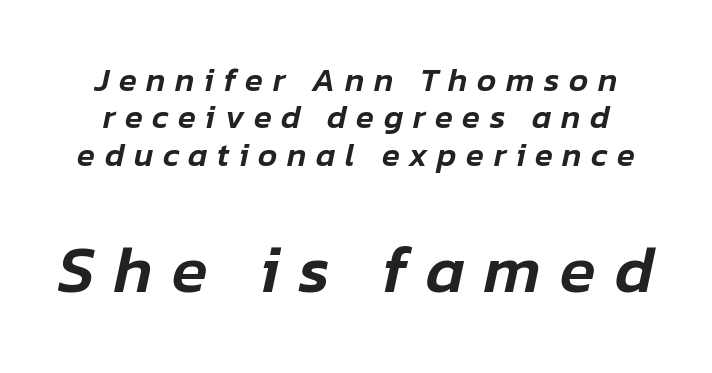
Q: Is the text italic (slanted)? A: Yes, it leans right by about 12 degrees.
Q: Is the text underlined? A: No.
Q: Is the spacing between letters normal or unusually wide? A: Unusually wide.
Q: Is the spacing between lines tight, normal or loose? A: Tight.
Q: Which block of text is set in a larger size, the first (top) or the second (bottom)? A: The second (bottom) one.
Q: Width (condensed, normal, or wide)? A: Normal.
Q: Stroke contrast? A: Low.
Q: x-height? A: Medium.
Q: Monospaced? A: No.
